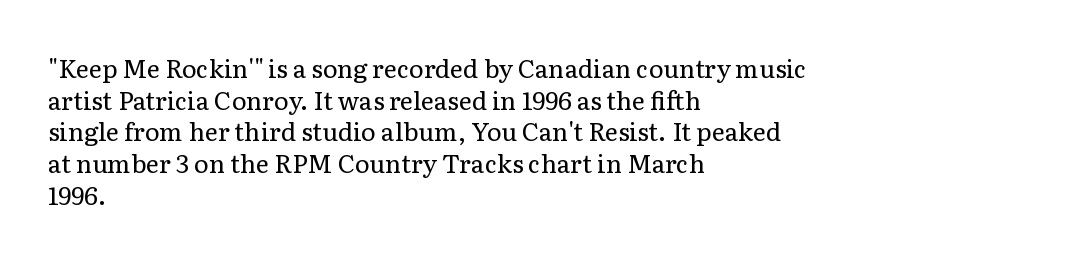
The image shows 25 px text type, upright; set left-aligned, normal line spacing (1.27x), normal letter spacing, not underlined.
